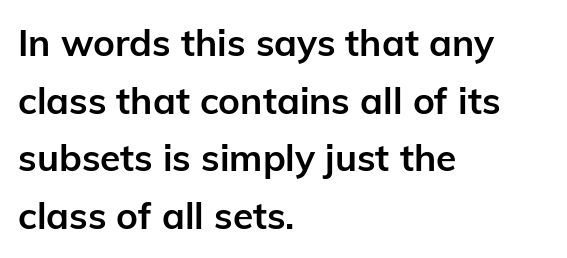
{"serif": "no", "italic": "no", "bold": "yes", "weight": "semibold", "width": "normal", "stroke_contrast": "low", "x_height": "medium", "monospaced": "no", "underline": "no", "align": "left", "line_spacing": "normal", "line_spacing_ratio": 1.56, "letter_spacing": "normal", "letter_spacing_em": 0.0, "glyph_px": 37}
